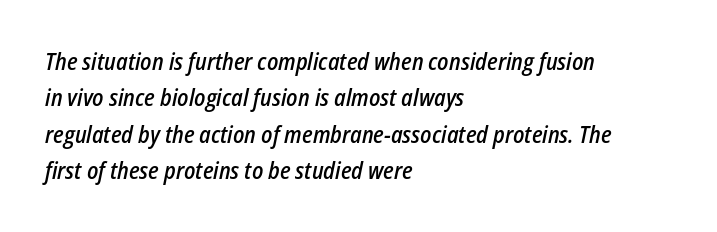
The image shows 23 px text type, italic (leaning right); set left-aligned, normal line spacing (1.58x), normal letter spacing, not underlined.
